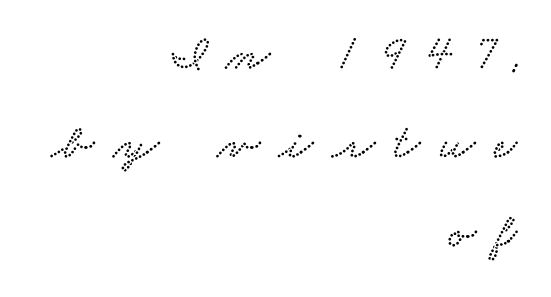
{"serif": "yes", "width": "wide", "stroke_contrast": "low", "x_height": "small", "monospaced": "no", "underline": "no", "align": "right", "line_spacing_ratio": 1.78, "letter_spacing": "wide", "letter_spacing_em": 0.38, "glyph_px": 50}
